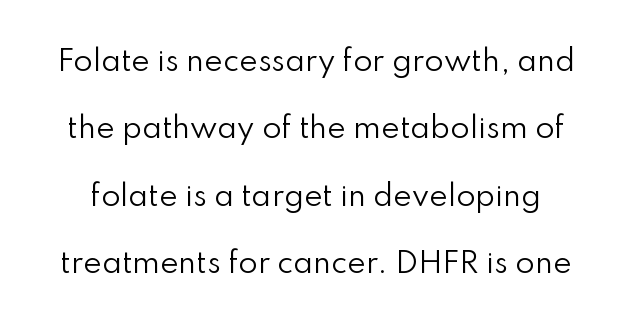
Q: Is the text bold? A: No.
Q: Is the text italic (slanted)? A: No, it is upright.
Q: Is the typeface a serif or a sans-serif typeface? A: Sans-serif.
Q: Is the text underlined? A: No.
Q: Is the spacing between letters normal or unusually wide? A: Normal.
Q: Is the spacing between lines tight, normal or loose? A: Loose.
Q: Width (condensed, normal, or wide)? A: Normal.
Q: Stroke contrast? A: Low.
Q: x-height? A: Small.
Q: Monospaced? A: No.
